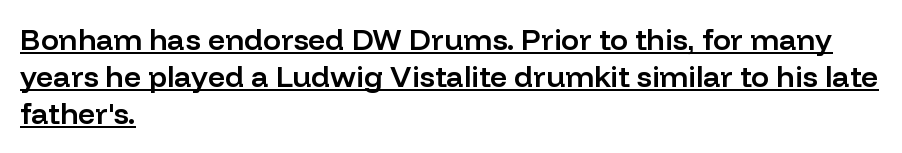
Compared with typical body copy, the letter spacing here is the same. This is sans-serif lettering, the kind often seen on screens and signage. This sample is left-justified, so line endings fall wherever the words run out. Ordinary non-slanted type is in use. The letters advance in unequal steps, a hallmark of proportional type. Somebody hit Ctrl+U on this one — the words are underlined.
